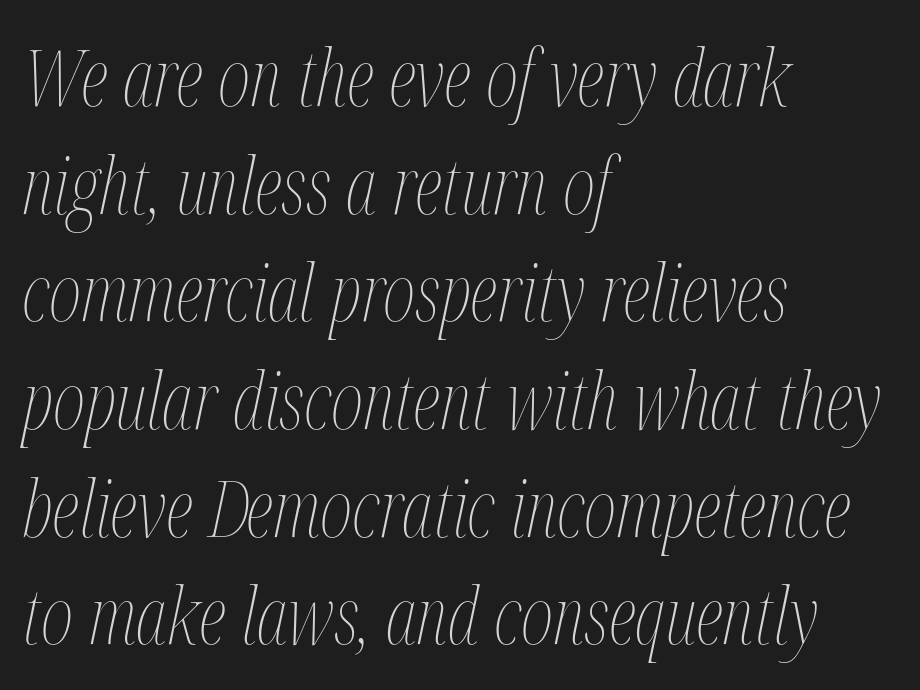
{"italic": "yes", "lean": "right", "slant_degrees": 12, "bold": "no", "weight": "thin", "width": "condensed", "stroke_contrast": "medium", "x_height": "medium", "monospaced": "no", "underline": "no", "align": "left", "line_spacing": "normal", "line_spacing_ratio": 1.38, "letter_spacing": "normal", "letter_spacing_em": 0.0, "glyph_px": 78}
